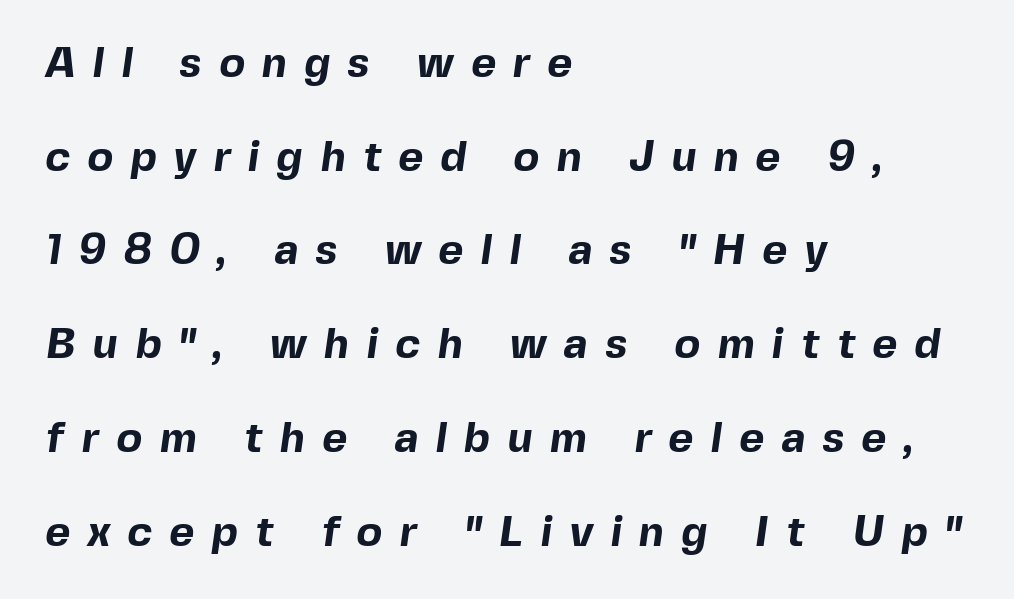
{"serif": "no", "bold": "yes", "weight": "bold", "width": "normal", "x_height": "medium", "monospaced": "no", "underline": "no", "align": "left", "line_spacing": "loose", "line_spacing_ratio": 2.18, "letter_spacing": "wide", "letter_spacing_em": 0.4, "glyph_px": 43}
